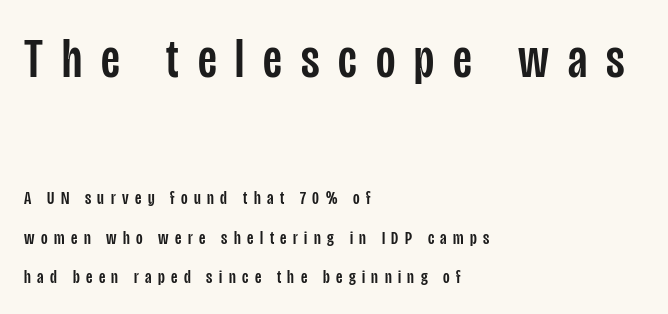
The image shows 56 px condensed sans-serif type, upright; set left-aligned, loose line spacing (2.09x), unusually wide letter spacing (+0.34 em), not underlined; the first (top) block is 2.95x larger; low stroke contrast and a large x-height.
